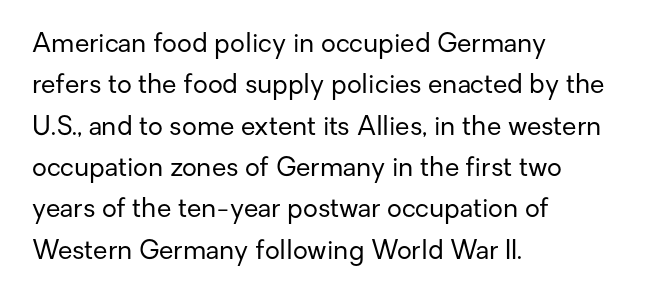
{"italic": "no", "bold": "no", "underline": "no", "align": "left", "line_spacing": "normal", "line_spacing_ratio": 1.59, "letter_spacing": "normal", "letter_spacing_em": 0.0, "glyph_px": 26}
